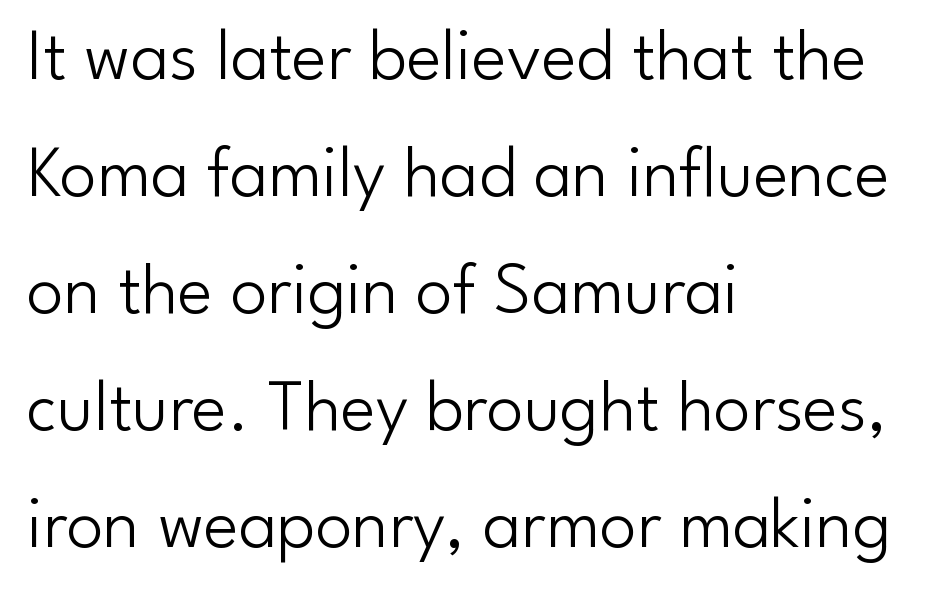
Q: Is the text bold? A: No.
Q: Is the text italic (slanted)? A: No, it is upright.
Q: Is the typeface a serif or a sans-serif typeface? A: Sans-serif.
Q: Is the text underlined? A: No.
Q: How is the paragraph aligned? A: Left-aligned.
Q: Is the spacing between letters normal or unusually wide? A: Normal.
Q: Is the spacing between lines tight, normal or loose? A: Normal.
Q: Width (condensed, normal, or wide)? A: Normal.
Q: Stroke contrast? A: Low.
Q: x-height? A: Small.
Q: Monospaced? A: No.
